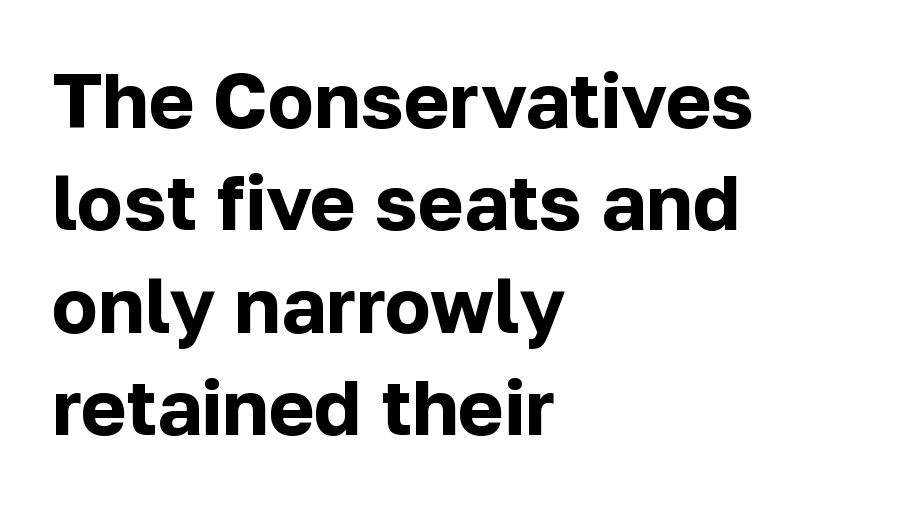
The image shows 77 px bold sans-serif type, upright; set left-aligned, normal line spacing (1.33x), normal letter spacing, not underlined; low stroke contrast and a medium x-height.
